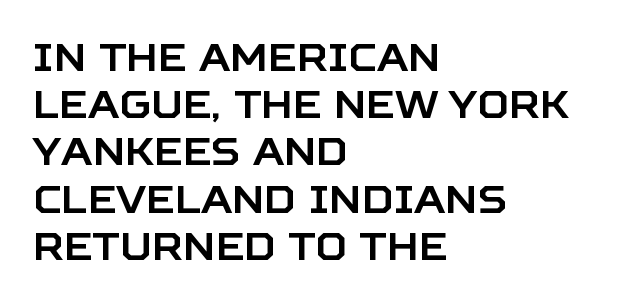
Q: Is the text italic (slanted)? A: No, it is upright.
Q: Is the typeface a serif or a sans-serif typeface? A: Sans-serif.
Q: Is the text underlined? A: No.
Q: How is the paragraph aligned? A: Left-aligned.
Q: Is the spacing between letters normal or unusually wide? A: Normal.
Q: Width (condensed, normal, or wide)? A: Normal.
Q: Stroke contrast? A: Low.
Q: x-height? A: Large.
Q: Monospaced? A: No.
